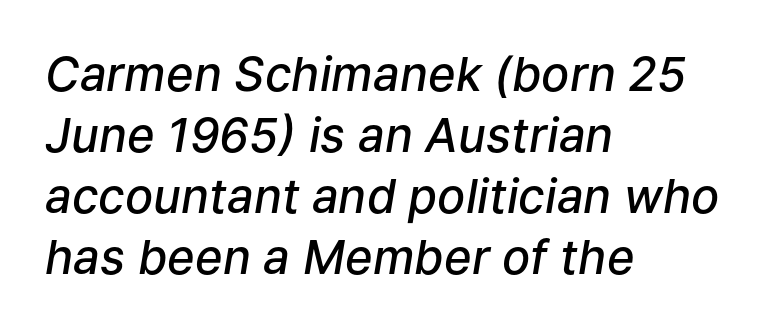
{"italic": "yes", "lean": "right", "slant_degrees": 9, "bold": "semi", "weight": "semibold", "width": "normal", "stroke_contrast": "low", "x_height": "medium", "monospaced": "no", "underline": "no", "align": "left", "line_spacing": "normal", "line_spacing_ratio": 1.3, "letter_spacing": "normal", "letter_spacing_em": 0.0, "glyph_px": 47}
